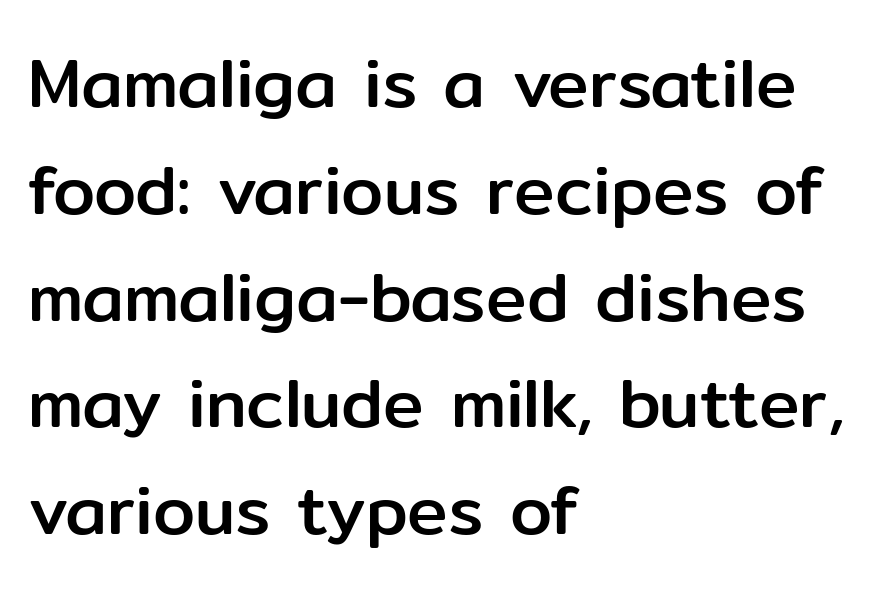
{"serif": "no", "italic": "no", "width": "normal", "stroke_contrast": "low", "x_height": "medium", "monospaced": "no", "underline": "no", "align": "left", "line_spacing": "normal", "line_spacing_ratio": 1.57, "letter_spacing": "normal", "letter_spacing_em": 0.0, "glyph_px": 68}
